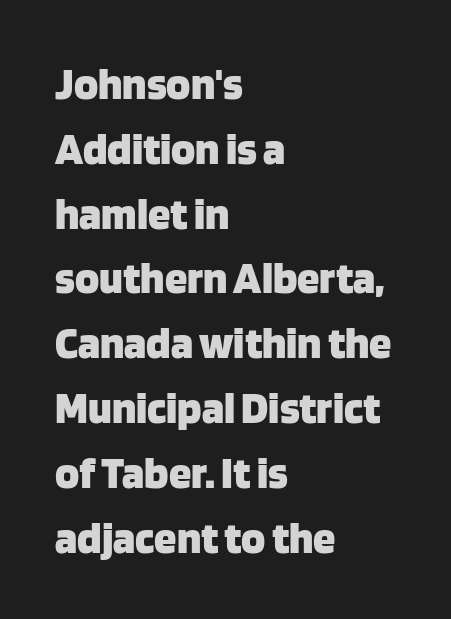
No feet cap the strokes, marking this as sans-serif type. This rendering leaves character spacing at its baseline value. Does the leading feel generous? No, just average. Teacher's note: observe the even left margin — that is flush-left alignment. The face used here is proportionally spaced, like ordinary book or web type.
